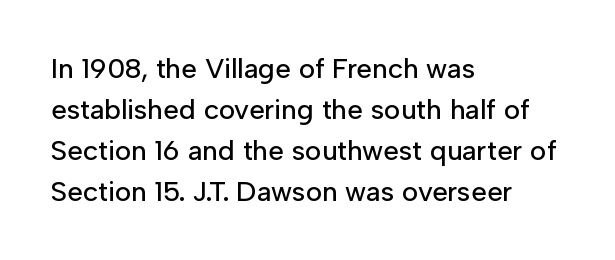
In terms of letterform style, serifs are entirely absent. This sample has the flowing, uneven cadence of proportional lettering. Ascenders rise straight up at ninety degrees. In terms of leading, this rendering sits right in the middle. Lines of text with bare space underneath.
